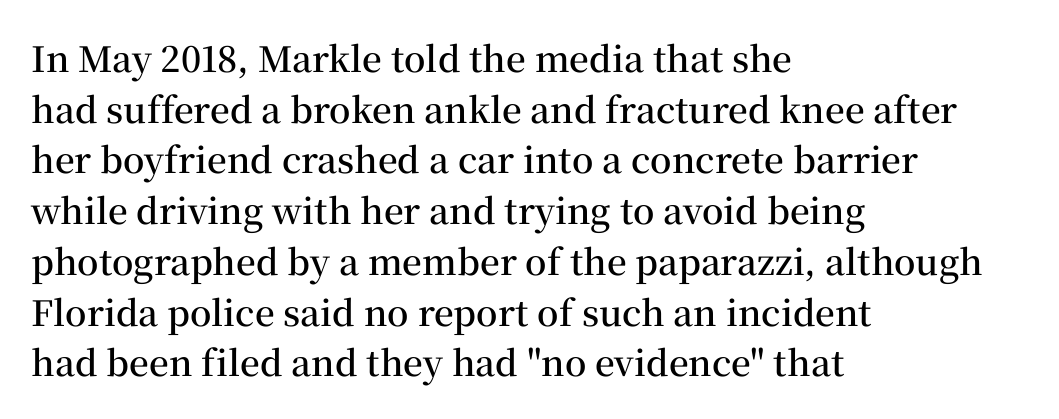
Q: Is the text bold? A: Semi-bold.
Q: Is the text italic (slanted)? A: No, it is upright.
Q: Is the typeface a serif or a sans-serif typeface? A: Serif.
Q: Is the text underlined? A: No.
Q: How is the paragraph aligned? A: Left-aligned.
Q: Is the spacing between letters normal or unusually wide? A: Normal.
Q: Is the spacing between lines tight, normal or loose? A: Normal.
Q: Width (condensed, normal, or wide)? A: Normal.
Q: Stroke contrast? A: Medium.
Q: x-height? A: Medium.
Q: Monospaced? A: No.
